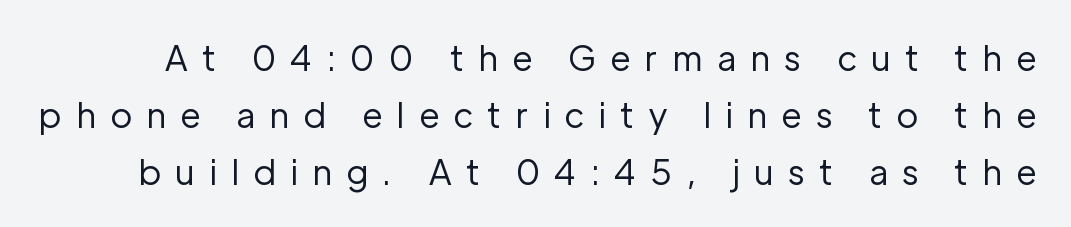
The image shows 34 px regular-weight sans-serif type, upright; set normal line spacing (1.67x), unusually wide letter spacing (+0.41 em), not underlined; low stroke contrast and a medium x-height.
